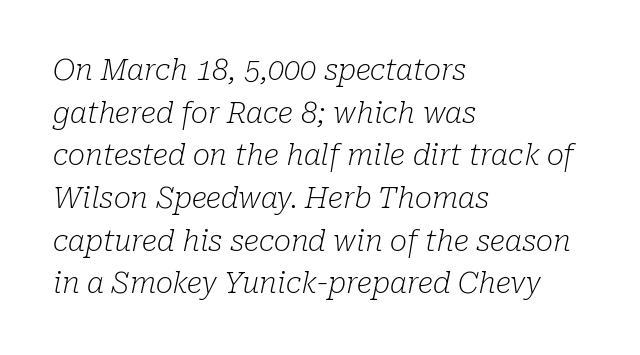
The image shows 29 px light serif type, italic (leaning right); set left-aligned, normal line spacing (1.47x), normal letter spacing, not underlined; low stroke contrast and a medium x-height.
